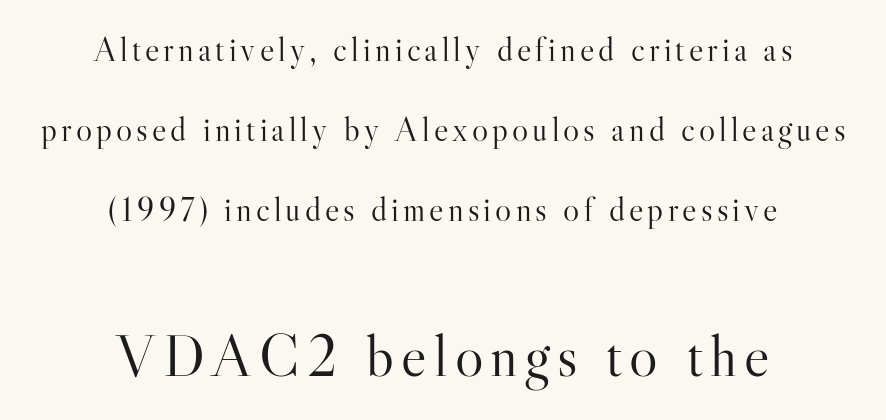
You could not count columns in this text — the font is proportionally spaced. Every character sits straight up, as roman type does. Words float on clear page, feet unadorned. Horizontal alignment here is central, giving a formal, balanced look. The lower block of text is set noticeably larger than the block above it. Stroke thickness stays within the range of a standard reading face or lighter.
